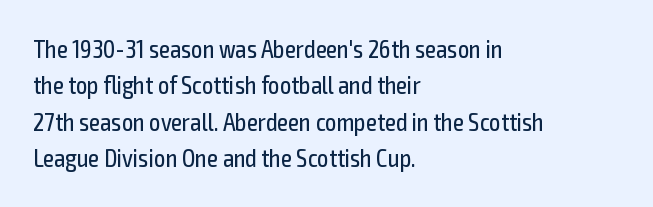
Q: Is the text bold? A: No.
Q: Is the text italic (slanted)? A: No, it is upright.
Q: Is the text underlined? A: No.
Q: How is the paragraph aligned? A: Left-aligned.
Q: Is the spacing between letters normal or unusually wide? A: Normal.
Q: Is the spacing between lines tight, normal or loose? A: Normal.
